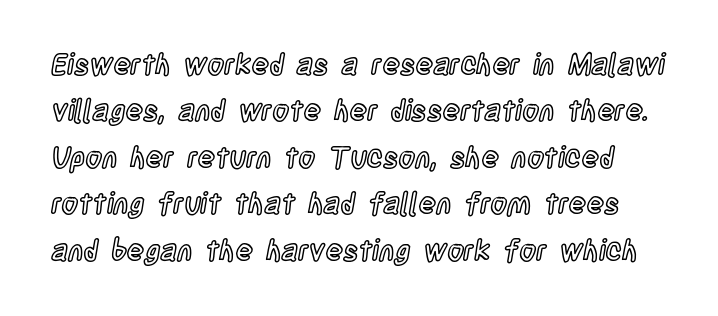
Q: Is the text italic (slanted)? A: Yes.
Q: Is the text underlined? A: No.
Q: Is the spacing between letters normal or unusually wide? A: Normal.
Q: Is the spacing between lines tight, normal or loose? A: Normal.
Q: Width (condensed, normal, or wide)? A: Condensed.
Q: x-height? A: Large.
Q: Monospaced? A: No.
